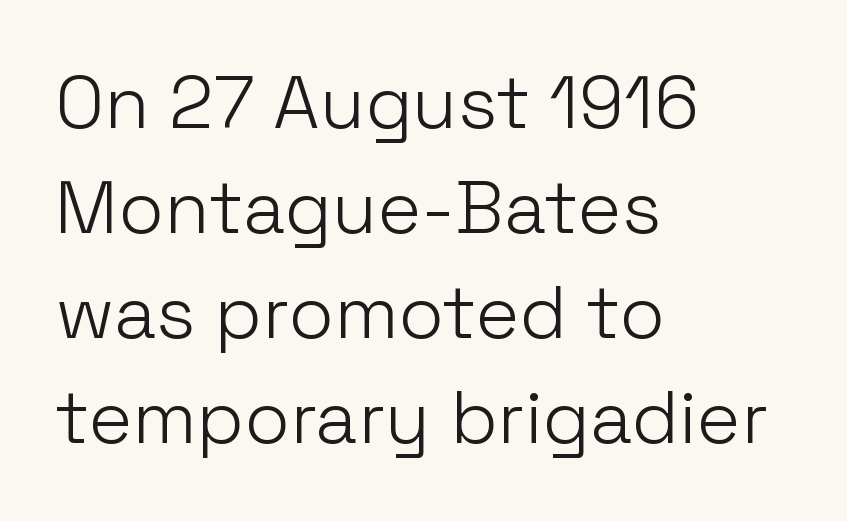
The image shows 74 px light sans-serif type, upright; set left-aligned, normal line spacing (1.42x), normal letter spacing, not underlined; low stroke contrast and a medium x-height.
